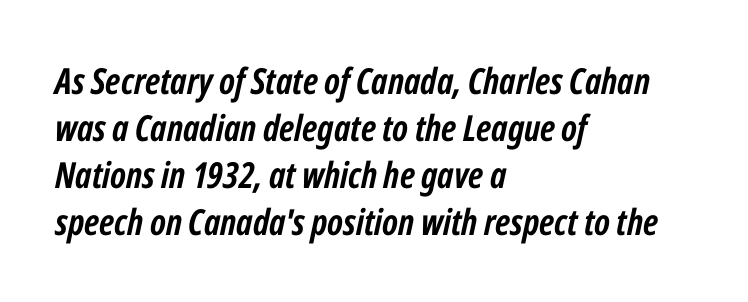
{"italic": "yes", "lean": "right", "slant_degrees": 12, "bold": "yes", "weight": "semibold", "width": "condensed", "stroke_contrast": "low", "x_height": "medium", "monospaced": "no", "underline": "no", "align": "left", "line_spacing": "normal", "line_spacing_ratio": 1.31, "letter_spacing": "normal", "letter_spacing_em": 0.0, "glyph_px": 36}
